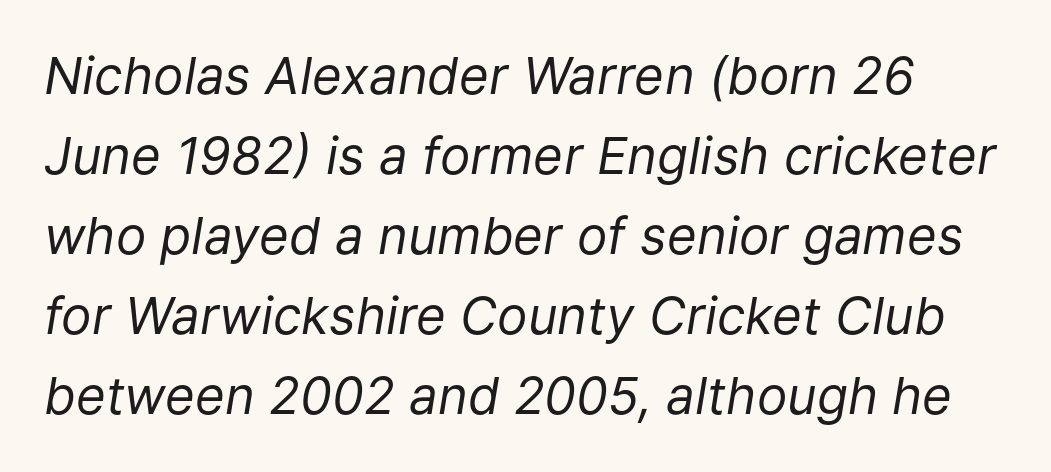
Is there much room between lines? A standard amount, neither cramped nor airy. Would a proofreader flag this as italicized? Yes. There is no visible air inserted between adjacent glyphs. The glyphs are unaccompanied by any horizontal stroke below them. Bold? No — there's no thickening of the strokes.
